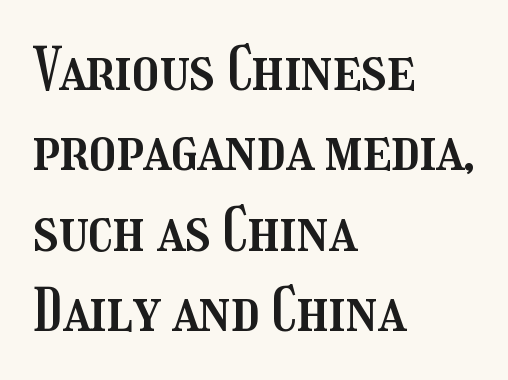
Leading: standard. No word sits above an underline. Each letter keeps its own natural width here, so spacing adapts to shape. The ragged edge is on the right, which tells us the setting is flush left.
